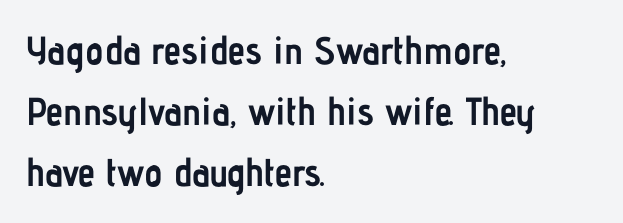
The image shows 39 px semibold, condensed sans-serif type, upright; set left-aligned, normal line spacing (1.57x), normal letter spacing, not underlined; low stroke contrast and a medium x-height.
